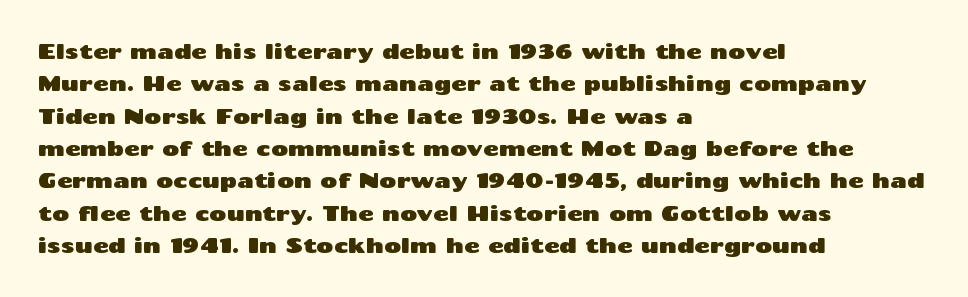
Q: Is the text italic (slanted)? A: No, it is upright.
Q: Is the text underlined? A: No.
Q: How is the paragraph aligned? A: Left-aligned.
Q: Is the spacing between letters normal or unusually wide? A: Normal.
Q: Is the spacing between lines tight, normal or loose? A: Normal.
